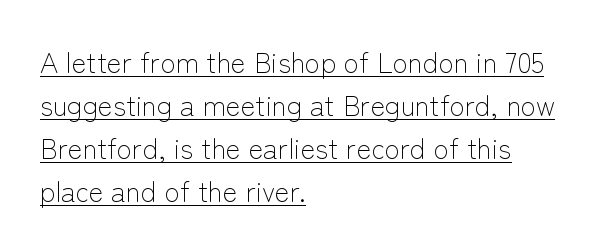
Q: Is the text bold? A: No.
Q: Is the text italic (slanted)? A: No, it is upright.
Q: Is the typeface a serif or a sans-serif typeface? A: Sans-serif.
Q: Is the text underlined? A: Yes.
Q: How is the paragraph aligned? A: Left-aligned.
Q: Is the spacing between letters normal or unusually wide? A: Normal.
Q: Is the spacing between lines tight, normal or loose? A: Normal.
Q: Width (condensed, normal, or wide)? A: Normal.
Q: Stroke contrast? A: Low.
Q: x-height? A: Medium.
Q: Monospaced? A: No.
